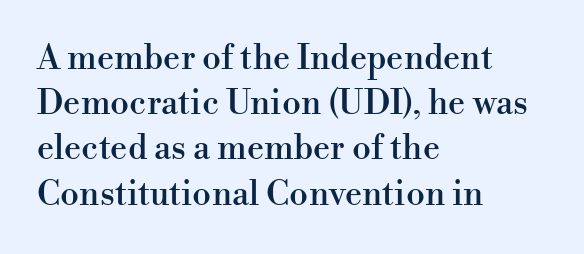
{"serif": "yes", "italic": "no", "width": "normal", "stroke_contrast": "high", "x_height": "small", "monospaced": "no", "underline": "no", "align": "left", "line_spacing": "normal", "line_spacing_ratio": 1.33, "letter_spacing": "normal", "letter_spacing_em": 0.0, "glyph_px": 34}
